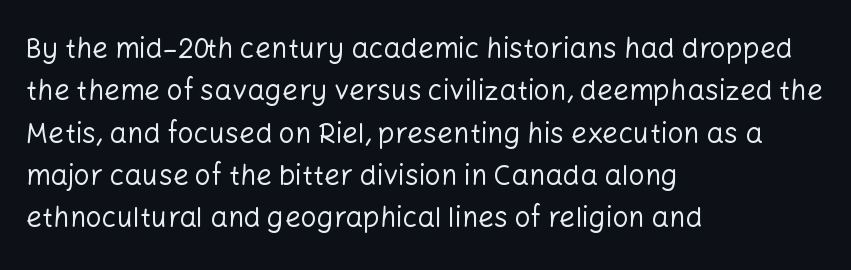
{"serif": "no", "italic": "no", "bold": "no", "weight": "regular", "width": "normal", "stroke_contrast": "low", "x_height": "medium", "monospaced": "no", "underline": "no", "align": "left", "line_spacing": "normal", "line_spacing_ratio": 1.51, "letter_spacing": "normal", "letter_spacing_em": 0.0, "glyph_px": 28}
